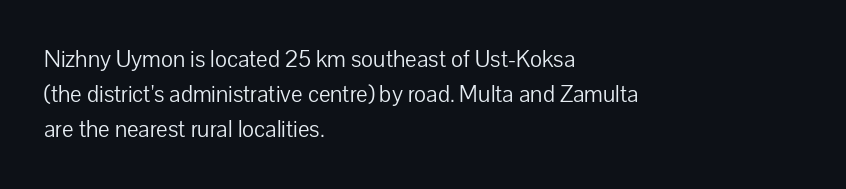
A typesetter would call this leading conventional body-copy spacing. Casual observation: everything's shoved over to the left. Counters stay open thanks to moderate or lighter strokes. The lettering stays uniformly vertical, giving the passage a roman look. No extra tracking has been applied to these lines. The gap between lines stays unmarked.
